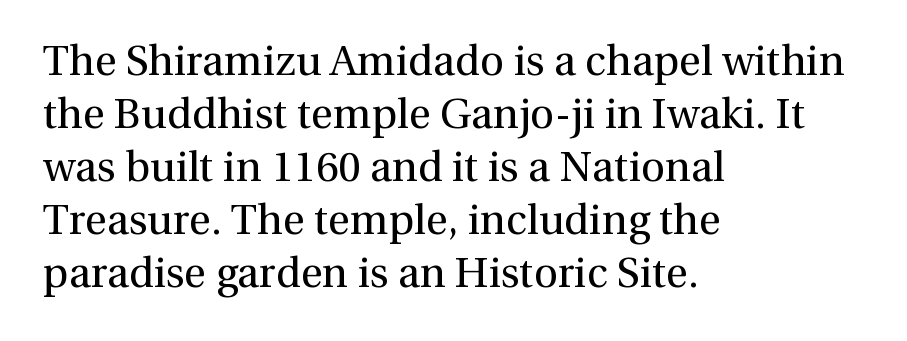
The image shows 42 px regular-weight serif type, upright; set left-aligned, normal line spacing (1.26x), normal letter spacing, not underlined; a medium x-height.
